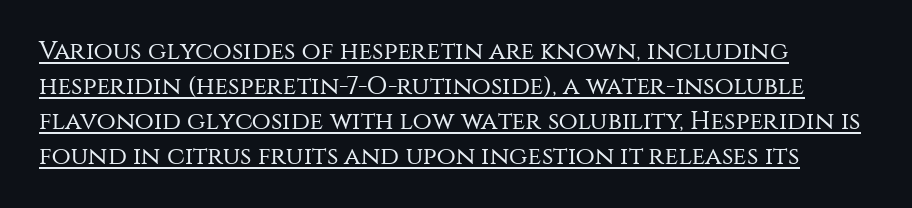
Q: Is the text bold? A: No.
Q: Is the text italic (slanted)? A: No, it is upright.
Q: Is the text underlined? A: Yes.
Q: How is the paragraph aligned? A: Left-aligned.
Q: Is the spacing between letters normal or unusually wide? A: Normal.
Q: Is the spacing between lines tight, normal or loose? A: Normal.
